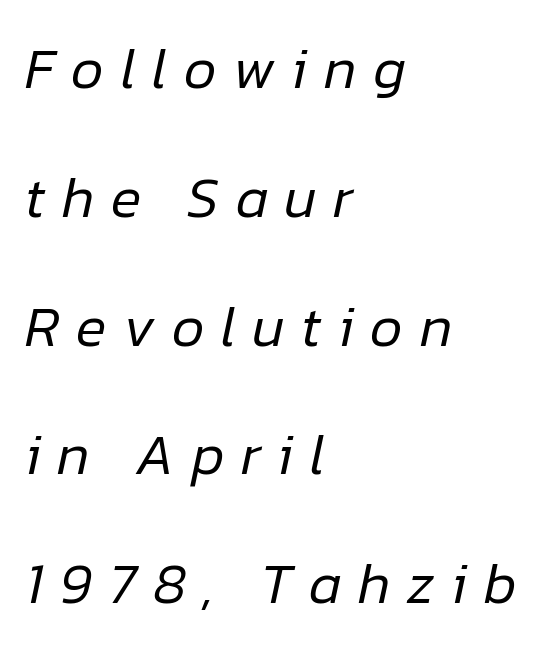
The image shows 57 px regular-weight type, italic (leaning right); set left-aligned, loose line spacing (2.26x), unusually wide letter spacing (+0.29 em), not underlined; low stroke contrast and a medium x-height.
